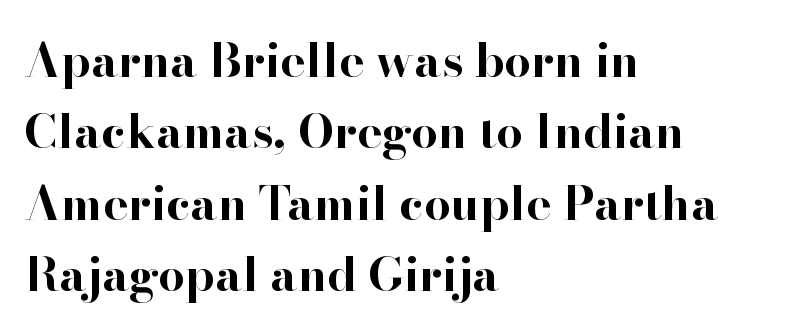
Each word holds together tightly as a unit, with standard inter-letter gaps. I'd describe the lettering as bold — thick and assertive. The compositor pushed each line to the left boundary. Stroke terminals: seriffed. Quick note: not italic, upright.
